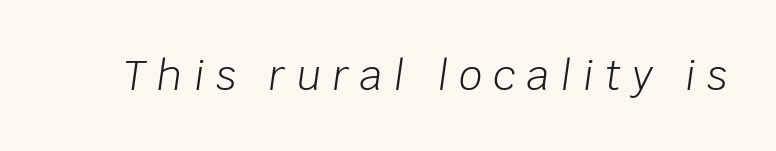
The image shows 41 px light type, italic (leaning right); set unusually wide letter spacing (+0.27 em), not underlined; low stroke contrast and a large x-height.
